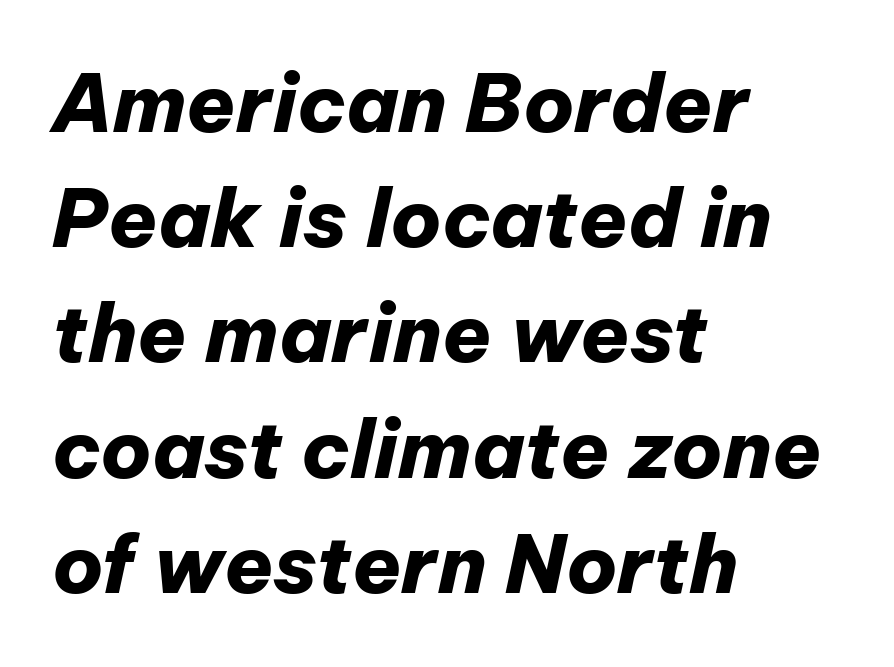
The image shows 80 px heavy type, italic (leaning right); set left-aligned, normal line spacing (1.44x), normal letter spacing, not underlined; low stroke contrast and a medium x-height.
